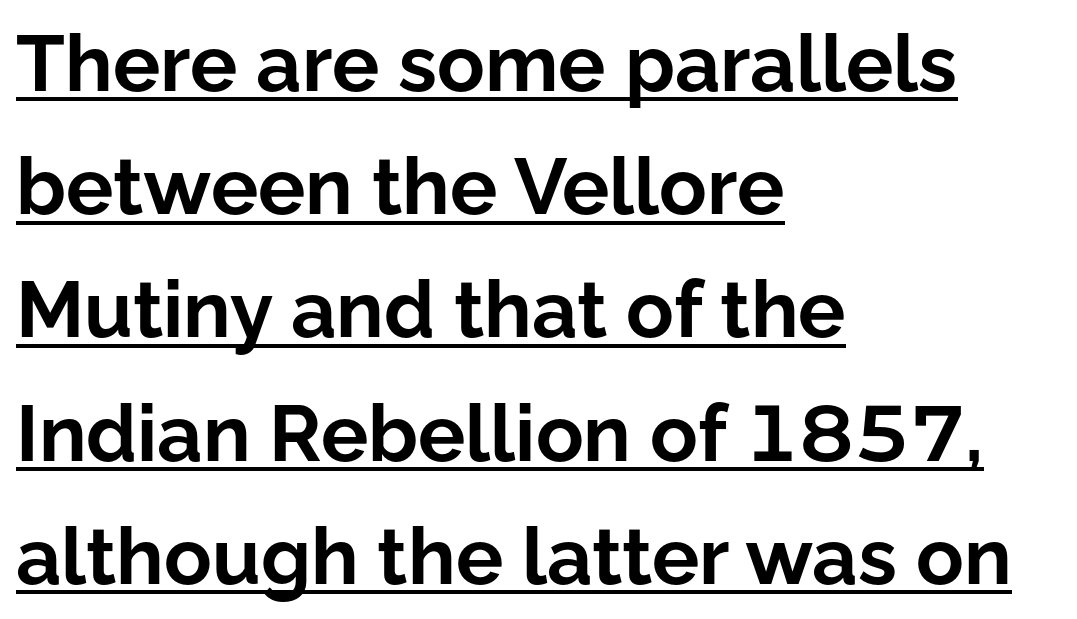
Is this a fixed-width face? No — the glyphs have proportional, varying widths. Quick note: not italic, upright. Horizontal alignment here is leftward, the default for most running prose. Each word holds together tightly as a unit, with standard inter-letter gaps. Vertical spacing — default.
